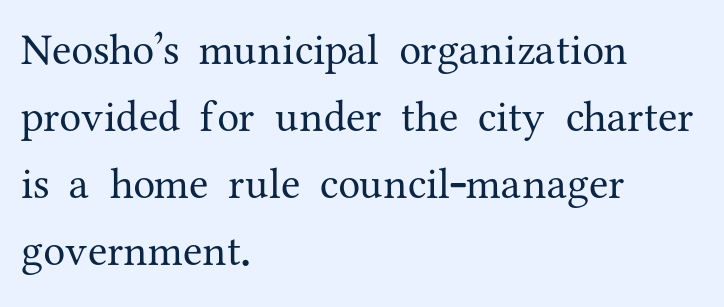
Short note: letters normally spaced. The rendering uses natural spacing where letterforms have individual widths. Where is the straight margin? On the left. Stems and bowls with no extra thickness — not bold. Honestly, there is no underline to notice here at all.
